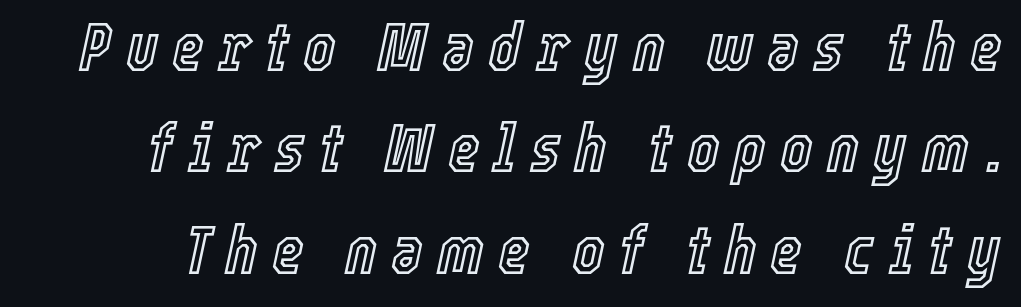
The image shows 69 px condensed type, italic (leaning right); set normal line spacing (1.47x), unusually wide letter spacing (+0.2 em), not underlined; a medium x-height.
